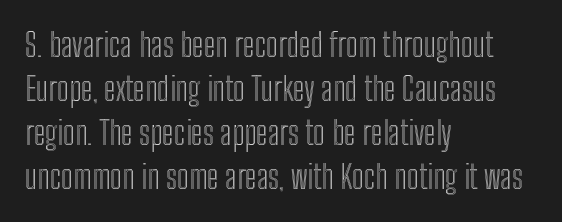
Q: Is the text italic (slanted)? A: No, it is upright.
Q: Is the text underlined? A: No.
Q: How is the paragraph aligned? A: Left-aligned.
Q: Is the spacing between letters normal or unusually wide? A: Normal.
Q: Is the spacing between lines tight, normal or loose? A: Normal.
Q: Width (condensed, normal, or wide)? A: Condensed.
Q: x-height? A: Medium.
Q: Monospaced? A: No.
